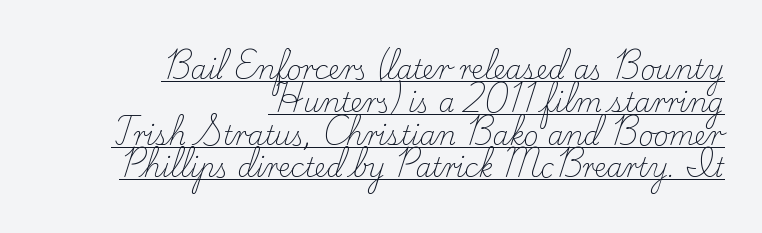
Stroke thickness stays within the range of a standard reading face or lighter. Each word holds together tightly as a unit, with standard inter-letter gaps. Evenly set lines give the paragraph a standard silhouette. Descenders here cross a horizontal rule under the line.
